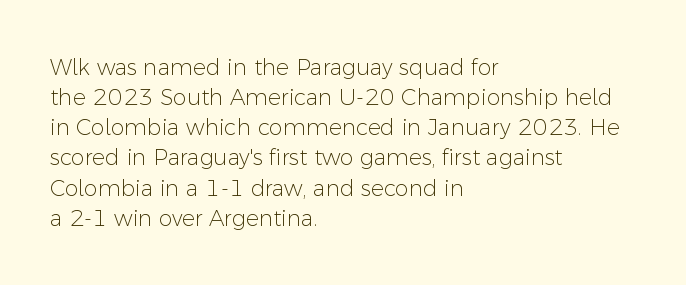
Q: Is the text bold? A: No.
Q: Is the text italic (slanted)? A: No, it is upright.
Q: Is the text underlined? A: No.
Q: How is the paragraph aligned? A: Left-aligned.
Q: Is the spacing between letters normal or unusually wide? A: Normal.
Q: Is the spacing between lines tight, normal or loose? A: Normal.
